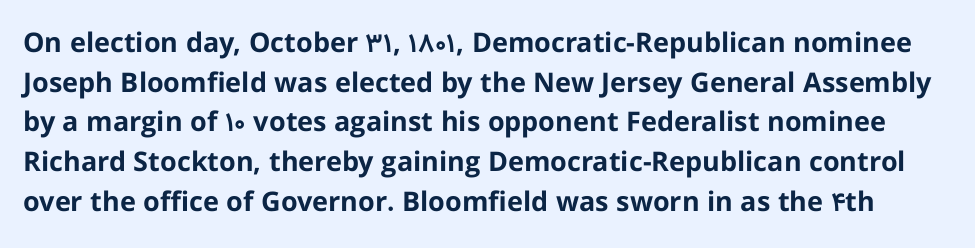
Q: Is the text bold? A: Yes.
Q: Is the text italic (slanted)? A: No, it is upright.
Q: Is the text underlined? A: No.
Q: Is the spacing between letters normal or unusually wide? A: Normal.
Q: Is the spacing between lines tight, normal or loose? A: Normal.
